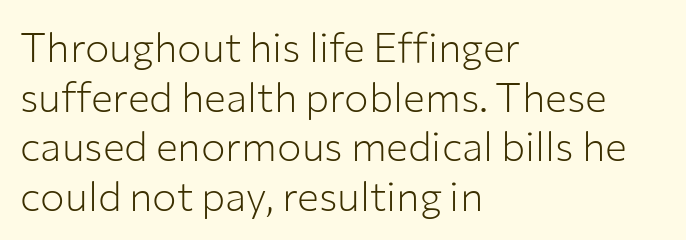
{"serif": "no", "italic": "no", "bold": "no", "weight": "light", "width": "normal", "stroke_contrast": "low", "x_height": "medium", "monospaced": "no", "underline": "no", "align": "left", "line_spacing_ratio": 1.21, "letter_spacing": "normal", "letter_spacing_em": 0.0, "glyph_px": 41}
